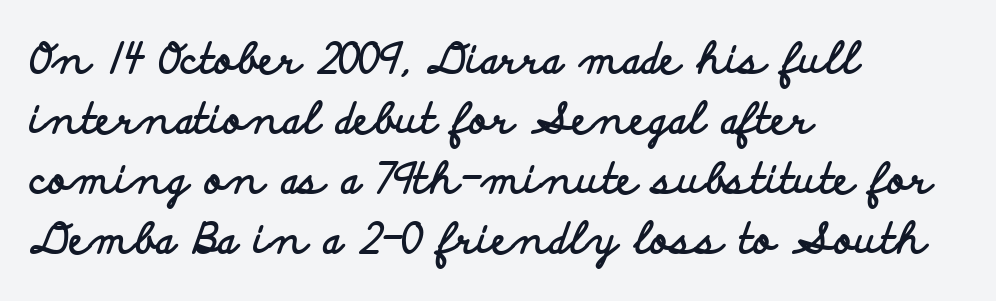
{"serif": "no", "bold": "yes", "weight": "bold", "width": "wide", "stroke_contrast": "low", "x_height": "small", "monospaced": "no", "underline": "no", "align": "left", "line_spacing": "normal", "line_spacing_ratio": 1.43, "letter_spacing": "normal", "letter_spacing_em": 0.0, "glyph_px": 42}
